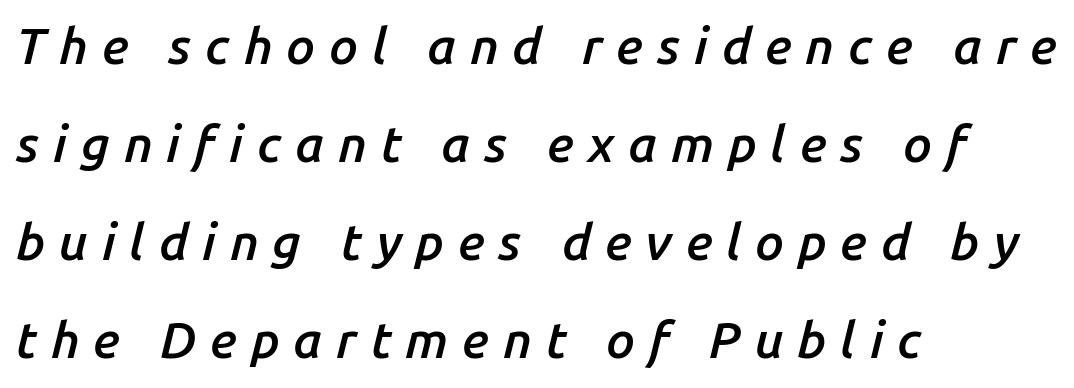
{"italic": "yes", "lean": "right", "slant_degrees": 14, "bold": "semi", "weight": "semibold", "width": "normal", "stroke_contrast": "low", "x_height": "medium", "monospaced": "no", "underline": "no", "align": "left", "line_spacing": "loose", "line_spacing_ratio": 1.92, "letter_spacing": "wide", "letter_spacing_em": 0.27, "glyph_px": 51}
